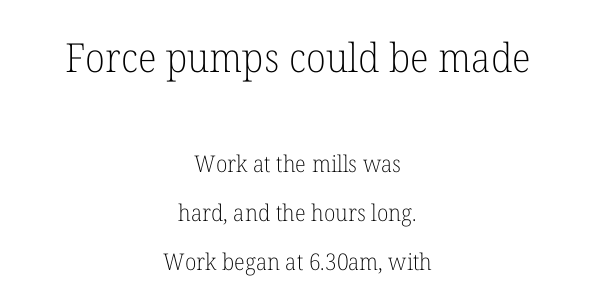
The image shows 40 px light serif type, upright; set centered, loose line spacing (2.14x), normal letter spacing, not underlined; the first (top) block is 1.74x larger; low stroke contrast and a medium x-height.
